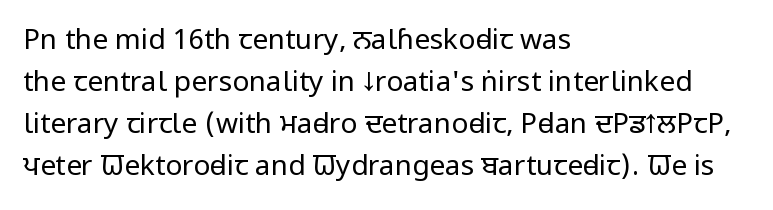
{"serif": "no", "italic": "no", "bold": "no", "weight": "regular", "width": "condensed", "stroke_contrast": "low", "x_height": "large", "monospaced": "no", "underline": "no", "align": "left", "line_spacing": "normal", "line_spacing_ratio": 1.5, "letter_spacing": "normal", "letter_spacing_em": 0.0, "glyph_px": 28}
